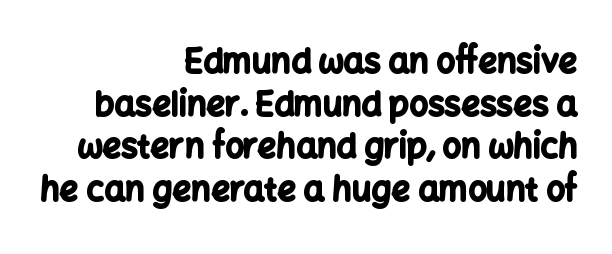
This rendering features lettering with no underline. Serifs: no, the terminals of the letterforms are clean. Set as a true bold cut, around the 700 mark. Every row of glyphs terminates at an identical x-position on the right.
